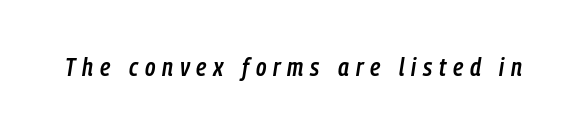
Q: Is the text bold? A: Semi-bold.
Q: Is the text italic (slanted)? A: Yes, it leans right by about 9 degrees.
Q: Is the text underlined? A: No.
Q: Is the spacing between letters normal or unusually wide? A: Unusually wide.
